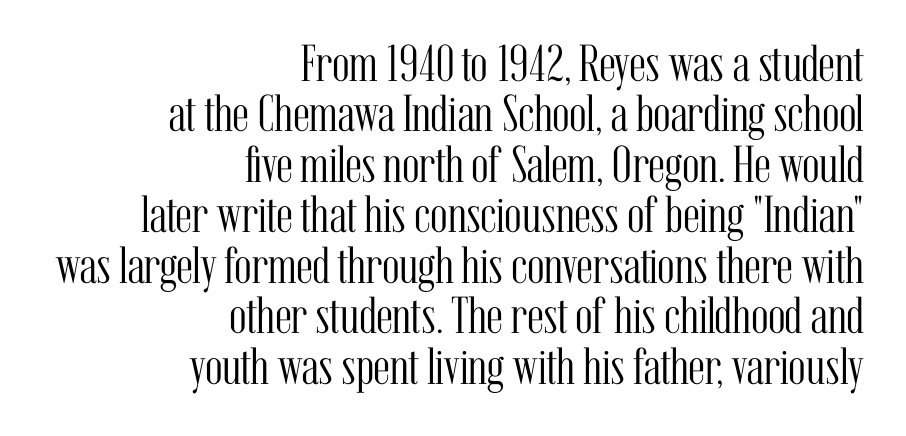
Q: Is the text bold? A: No.
Q: Is the text italic (slanted)? A: No, it is upright.
Q: Is the typeface a serif or a sans-serif typeface? A: Serif.
Q: Is the text underlined? A: No.
Q: How is the paragraph aligned? A: Right-aligned.
Q: Is the spacing between letters normal or unusually wide? A: Normal.
Q: Is the spacing between lines tight, normal or loose? A: Tight.
Q: Width (condensed, normal, or wide)? A: Condensed.
Q: Stroke contrast? A: Medium.
Q: x-height? A: Medium.
Q: Monospaced? A: No.
